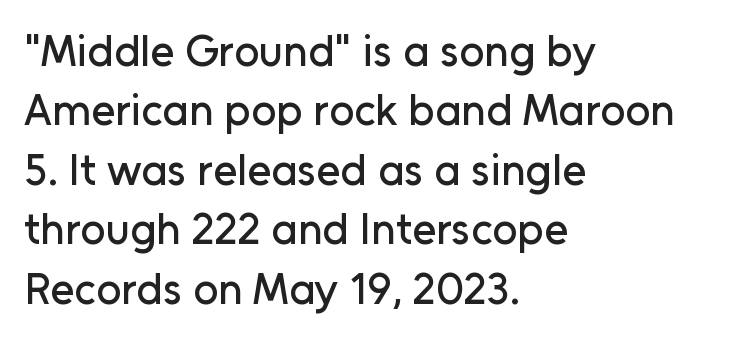
Q: Is the text italic (slanted)? A: No, it is upright.
Q: Is the typeface a serif or a sans-serif typeface? A: Sans-serif.
Q: Is the text underlined? A: No.
Q: How is the paragraph aligned? A: Left-aligned.
Q: Is the spacing between letters normal or unusually wide? A: Normal.
Q: Is the spacing between lines tight, normal or loose? A: Normal.
Q: Width (condensed, normal, or wide)? A: Normal.
Q: Stroke contrast? A: Low.
Q: x-height? A: Medium.
Q: Monospaced? A: No.
